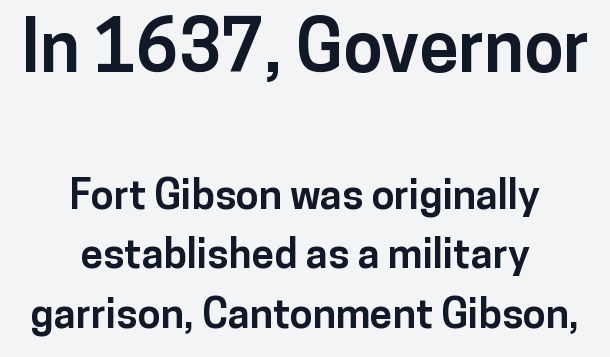
The rendering uses a bold face; every stroke is thick and dark. A student would notice the top passage is typeset larger than what follows. Typeset on center — no edge is straight. Nothing sits at the stroke ends, so this counts as sans-serif. Nope, not italic — everything's standing straight. A typesetter would call this leading conventional body-copy spacing.
